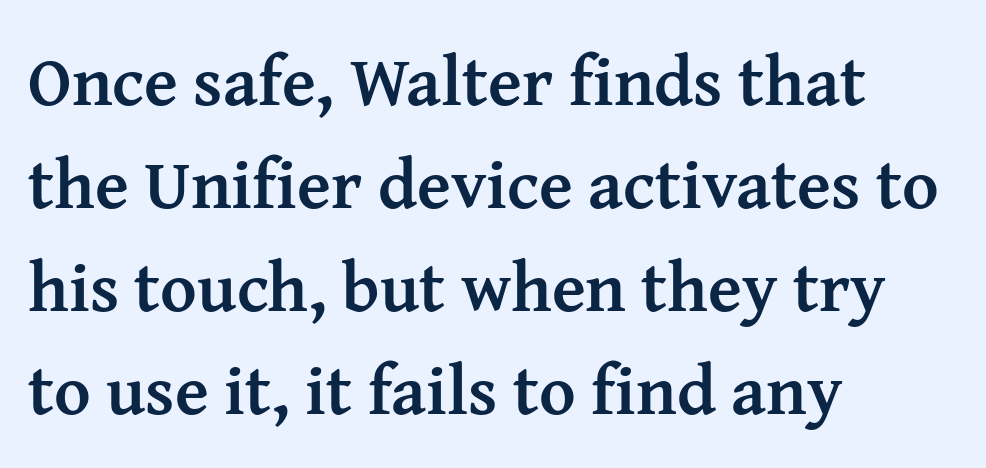
{"serif": "yes", "italic": "no", "bold": "yes", "weight": "semibold", "width": "normal", "stroke_contrast": "medium", "x_height": "medium", "monospaced": "no", "underline": "no", "align": "left", "line_spacing": "normal", "line_spacing_ratio": 1.47, "letter_spacing": "normal", "letter_spacing_em": 0.0, "glyph_px": 70}
